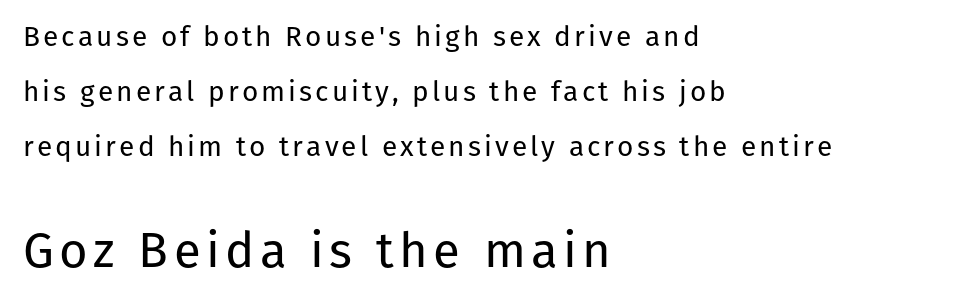
Q: Is the text bold? A: No.
Q: Is the text italic (slanted)? A: No, it is upright.
Q: Is the typeface a serif or a sans-serif typeface? A: Sans-serif.
Q: Is the text underlined? A: No.
Q: How is the paragraph aligned? A: Left-aligned.
Q: Is the spacing between lines tight, normal or loose? A: Loose.
Q: Which block of text is set in a larger size, the first (top) or the second (bottom)? A: The second (bottom) one.
Q: Width (condensed, normal, or wide)? A: Normal.
Q: Stroke contrast? A: Low.
Q: x-height? A: Medium.
Q: Monospaced? A: No.
